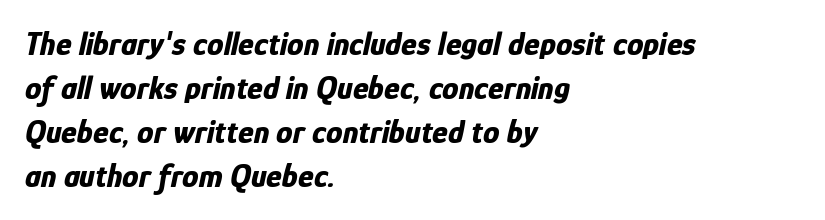
Q: Is the text bold? A: Yes.
Q: Is the text italic (slanted)? A: Yes, it leans right by about 12 degrees.
Q: Is the text underlined? A: No.
Q: How is the paragraph aligned? A: Left-aligned.
Q: Is the spacing between letters normal or unusually wide? A: Normal.
Q: Is the spacing between lines tight, normal or loose? A: Normal.
Q: Width (condensed, normal, or wide)? A: Condensed.
Q: Stroke contrast? A: Low.
Q: x-height? A: Medium.
Q: Monospaced? A: No.
